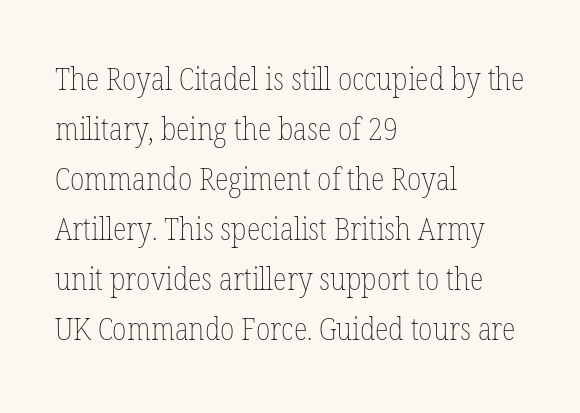
The image shows 32 px thin, condensed type, upright; set left-aligned, normal line spacing (1.56x), normal letter spacing, not underlined; low stroke contrast and a medium x-height.
